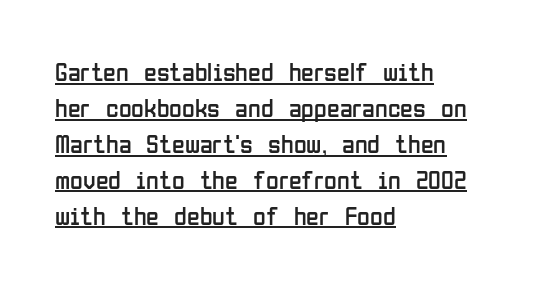
Q: Is the text bold? A: No.
Q: Is the text italic (slanted)? A: No, it is upright.
Q: Is the text underlined? A: Yes.
Q: How is the paragraph aligned? A: Left-aligned.
Q: Is the spacing between letters normal or unusually wide? A: Normal.
Q: Is the spacing between lines tight, normal or loose? A: Normal.
